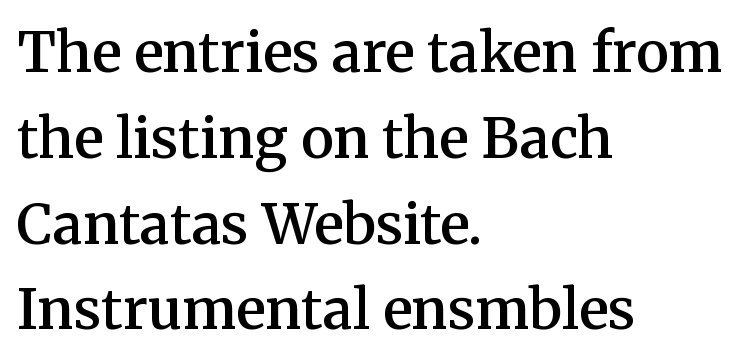
Q: Is the text bold? A: Semi-bold.
Q: Is the text italic (slanted)? A: No, it is upright.
Q: Is the typeface a serif or a sans-serif typeface? A: Serif.
Q: Is the text underlined? A: No.
Q: How is the paragraph aligned? A: Left-aligned.
Q: Is the spacing between letters normal or unusually wide? A: Normal.
Q: Is the spacing between lines tight, normal or loose? A: Normal.
Q: Width (condensed, normal, or wide)? A: Normal.
Q: Stroke contrast? A: Medium.
Q: x-height? A: Medium.
Q: Monospaced? A: No.
